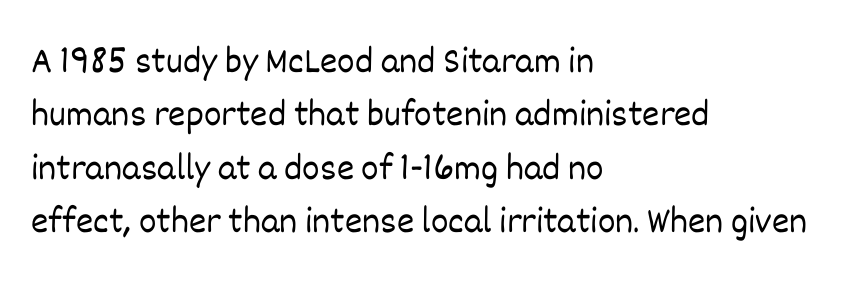
Leftover space on each line is placed entirely after the last word. The letters stand straight up with perfectly vertical stems. Regarding leading, the lines here are spaced in the standard way. The space directly below the letters is spotless.
